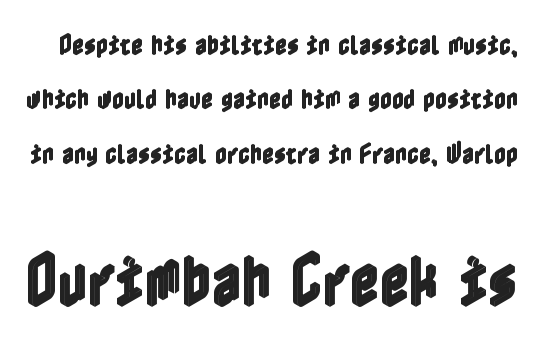
The image shows 57 px condensed type, upright; set loose line spacing (2.36x), normal letter spacing, not underlined; the second (bottom) block is 2.48x larger; a medium x-height.
